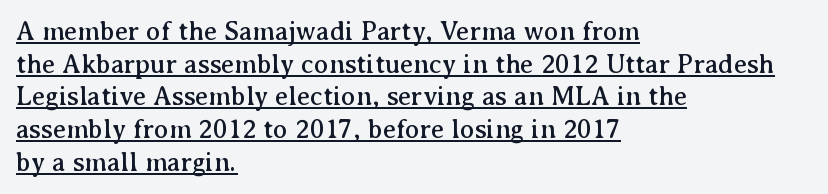
Q: Is the text italic (slanted)? A: No, it is upright.
Q: Is the text underlined? A: Yes.
Q: How is the paragraph aligned? A: Left-aligned.
Q: Is the spacing between letters normal or unusually wide? A: Normal.
